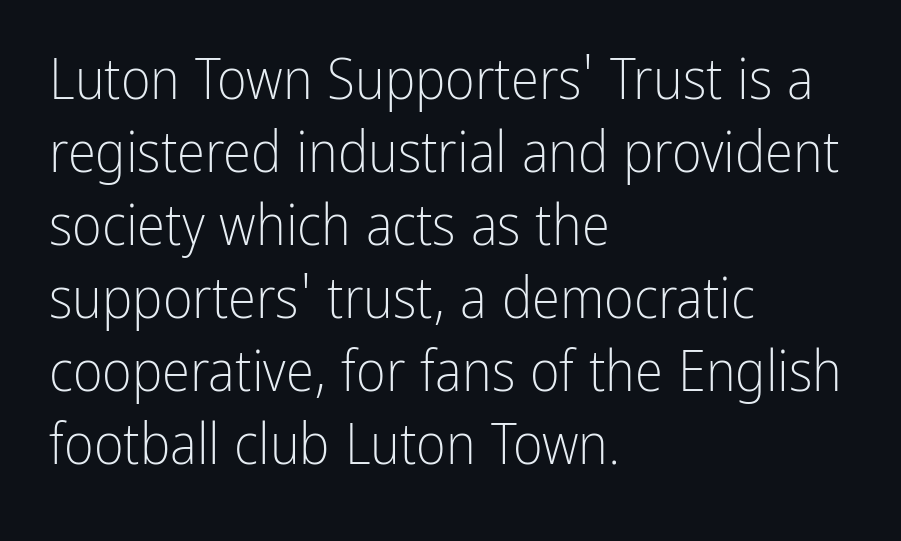
How would I describe the line gaps? Plain and ordinary. Look at the tracking — it's just the regular setting, nothing added. The passage shown is typed in a proportional face where columns would drift. A quiet, ordinary-to-light weight characterises the typeface.
